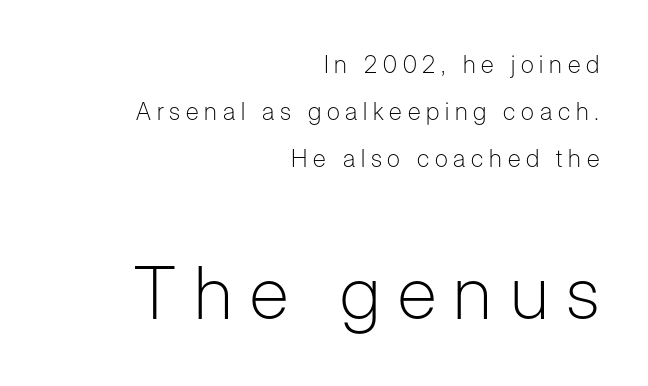
{"serif": "no", "italic": "no", "bold": "no", "weight": "light", "width": "normal", "stroke_contrast": "low", "x_height": "medium", "monospaced": "no", "underline": "no", "align": "right", "line_spacing": "loose", "line_spacing_ratio": 1.95, "letter_spacing": "wide", "letter_spacing_em": 0.24, "larger_block": "second", "size_ratio": 3.04, "glyph_px": 73}
